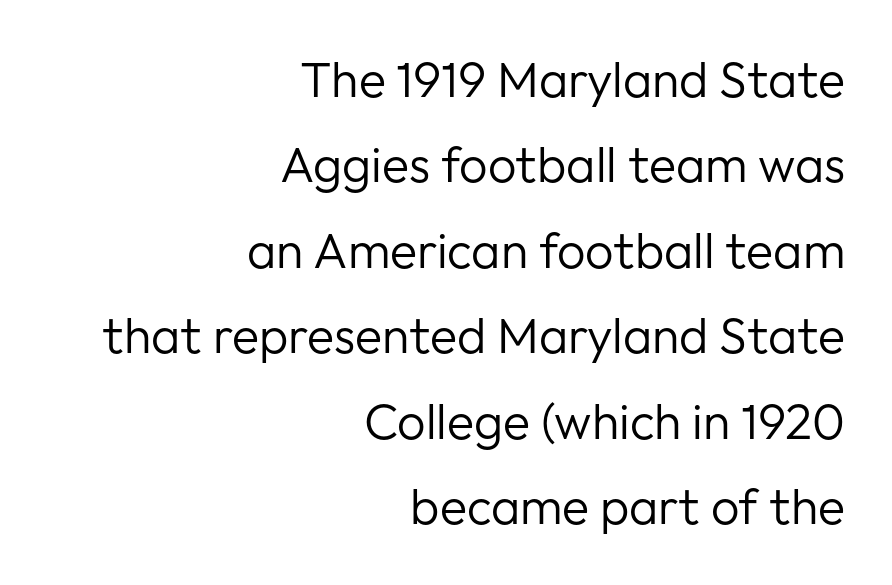
Q: Is the text bold? A: No.
Q: Is the text italic (slanted)? A: No, it is upright.
Q: Is the typeface a serif or a sans-serif typeface? A: Sans-serif.
Q: Is the text underlined? A: No.
Q: How is the paragraph aligned? A: Right-aligned.
Q: Is the spacing between letters normal or unusually wide? A: Normal.
Q: Width (condensed, normal, or wide)? A: Normal.
Q: Stroke contrast? A: Low.
Q: x-height? A: Medium.
Q: Monospaced? A: No.
